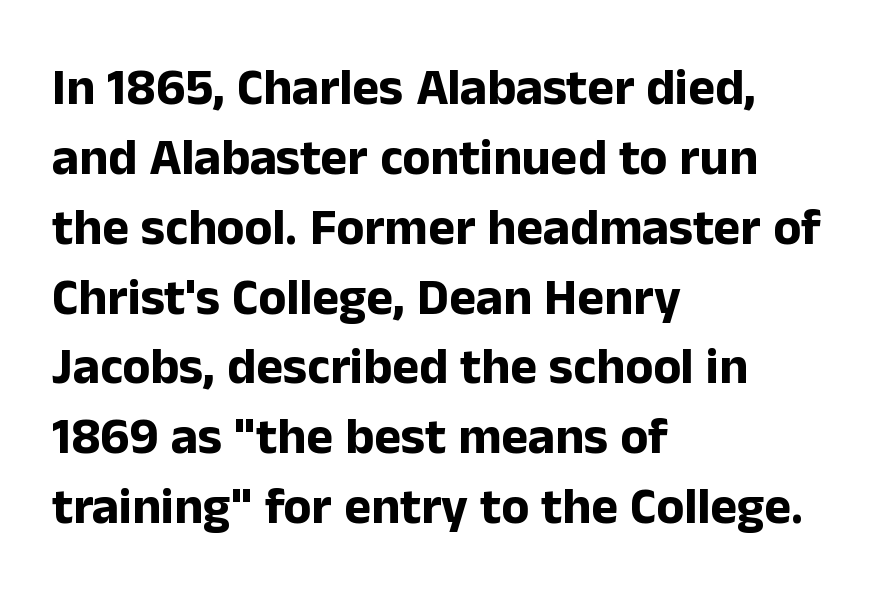
Stroke thickness is high; the sample reads as a true bold. Quick note: not italic, upright. Plain, unruled lines of type. The characters display no serif detailing; their extremities are plain. Looks like regular typesetting: each glyph gets only the width it needs. What stands out about the letter spacing? Nothing — it is the standard amount.
